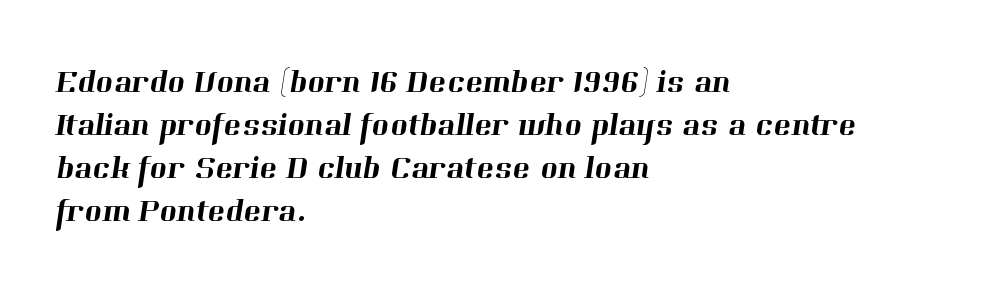
{"serif": "yes", "width": "normal", "stroke_contrast": "high", "x_height": "medium", "monospaced": "no", "underline": "no", "align": "left", "line_spacing": "normal", "line_spacing_ratio": 1.3, "letter_spacing": "normal", "letter_spacing_em": 0.0, "glyph_px": 33}
